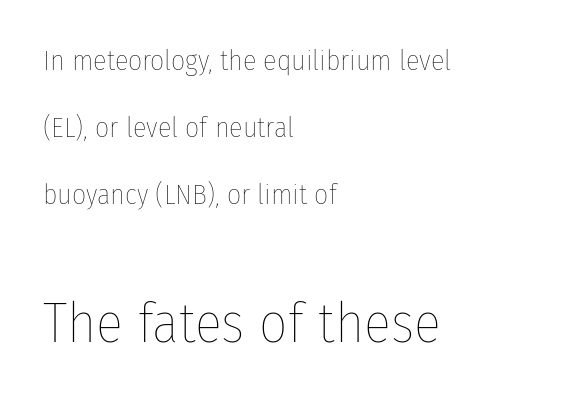
The image shows 56 px thin, condensed type, upright; set left-aligned, loose line spacing (2.39x), normal letter spacing, not underlined; the second (bottom) block is 2.0x larger; low stroke contrast and a medium x-height.
